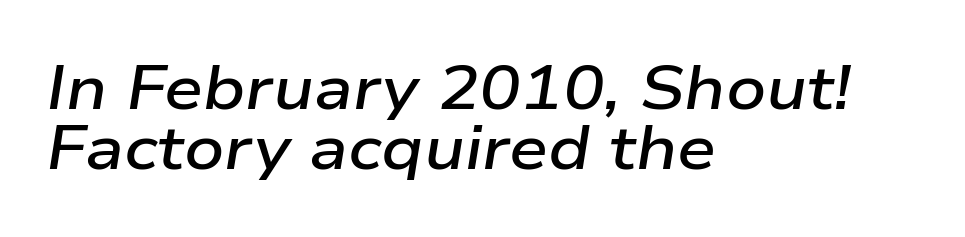
The image shows 62 px semibold, wide type, italic (leaning right); set left-aligned, tight line spacing (0.96x), normal letter spacing, not underlined; low stroke contrast and a medium x-height.
